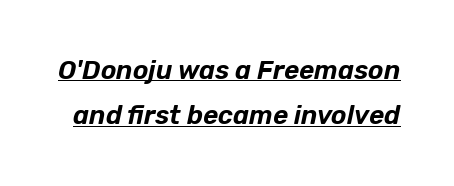
{"italic": "yes", "lean": "right", "slant_degrees": 12, "underline": "yes", "line_spacing_ratio": 1.75, "letter_spacing": "normal", "letter_spacing_em": 0.0, "glyph_px": 26}
